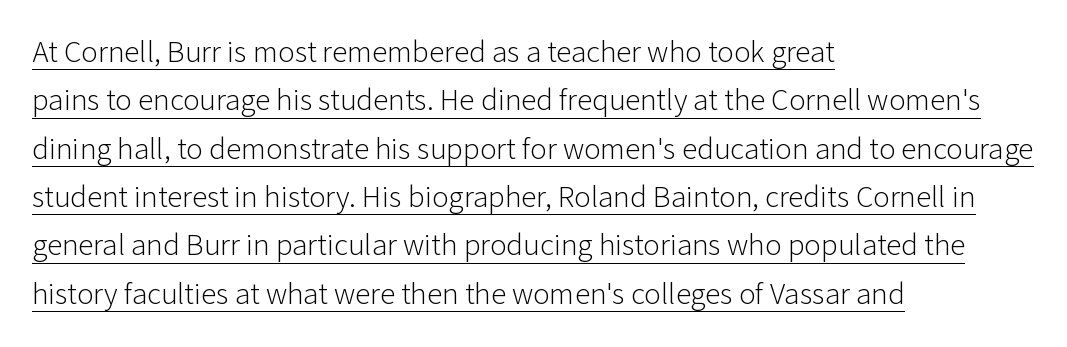
Q: Is the text bold? A: No.
Q: Is the text italic (slanted)? A: No, it is upright.
Q: Is the typeface a serif or a sans-serif typeface? A: Sans-serif.
Q: Is the text underlined? A: Yes.
Q: How is the paragraph aligned? A: Left-aligned.
Q: Is the spacing between letters normal or unusually wide? A: Normal.
Q: Is the spacing between lines tight, normal or loose? A: Normal.
Q: Width (condensed, normal, or wide)? A: Normal.
Q: Stroke contrast? A: Low.
Q: x-height? A: Medium.
Q: Monospaced? A: No.
